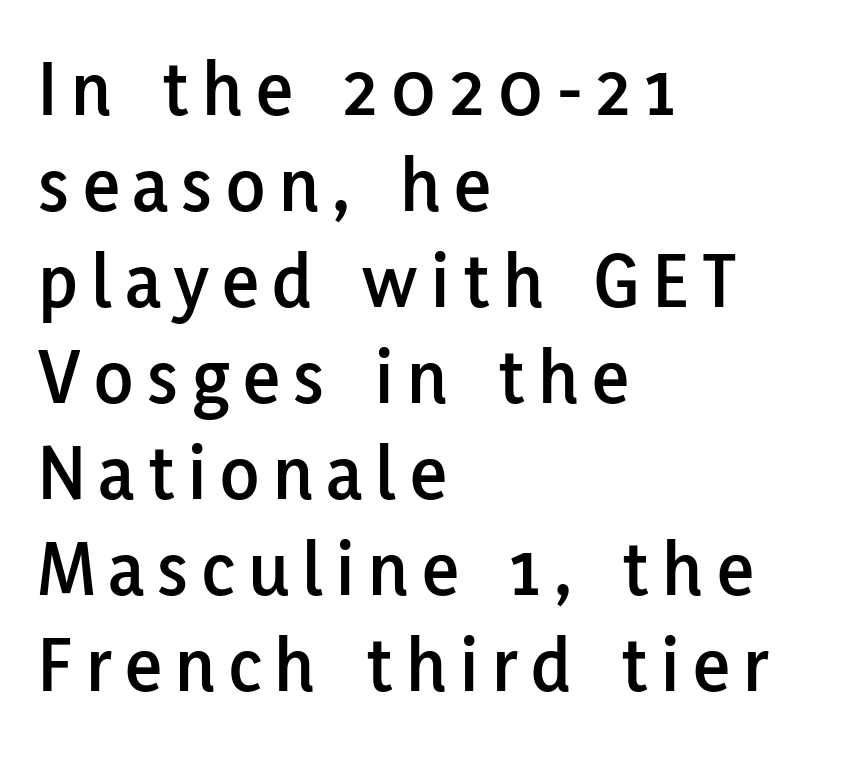
{"serif": "no", "italic": "no", "width": "normal", "stroke_contrast": "low", "x_height": "medium", "monospaced": "no", "underline": "no", "align": "left", "line_spacing_ratio": 1.2, "glyph_px": 80}
